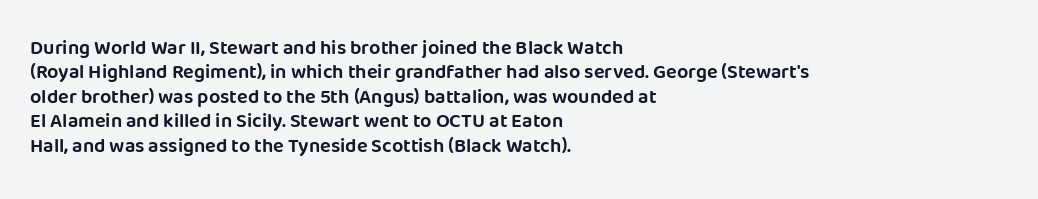
Look at the tracking — it's just the regular setting, nothing added. Horizontal alignment here is leftward, the default for most running prose. Clear beneath every line of the passage. Unlike italic type, these characters show no tilt at all.
